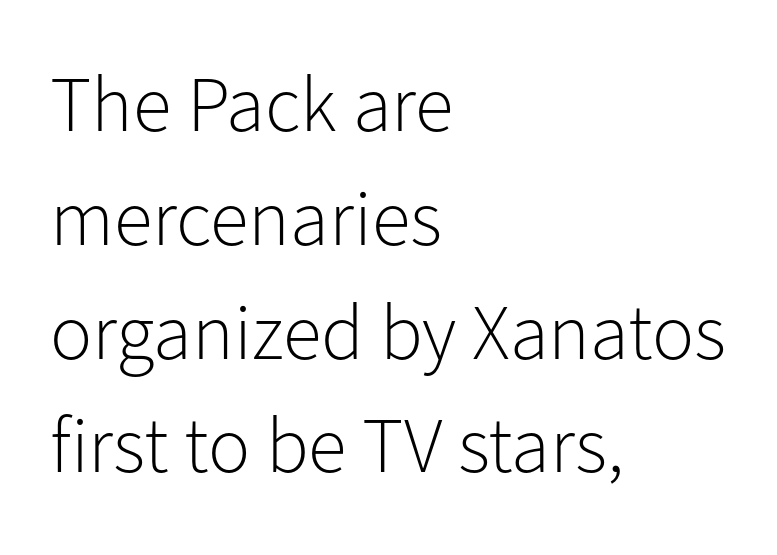
{"serif": "no", "italic": "no", "bold": "no", "weight": "light", "width": "normal", "stroke_contrast": "low", "x_height": "medium", "monospaced": "no", "underline": "no", "align": "left", "line_spacing": "normal", "line_spacing_ratio": 1.44, "letter_spacing": "normal", "letter_spacing_em": 0.0, "glyph_px": 79}
